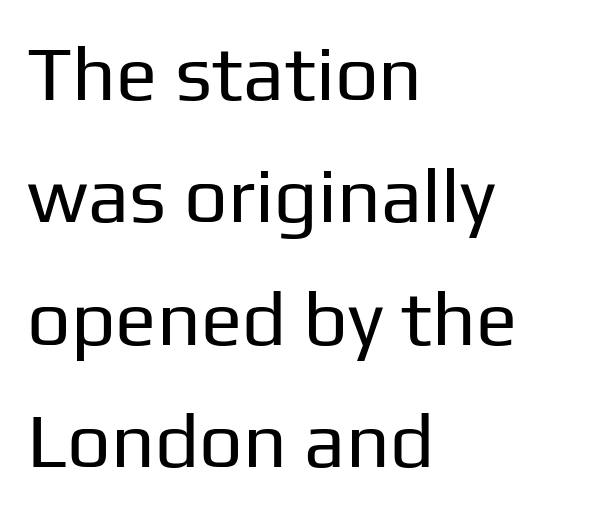
{"serif": "no", "italic": "no", "bold": "no", "weight": "regular", "width": "normal", "stroke_contrast": "low", "x_height": "medium", "monospaced": "no", "underline": "no", "align": "left", "line_spacing": "normal", "line_spacing_ratio": 1.59, "letter_spacing": "normal", "letter_spacing_em": 0.0, "glyph_px": 77}
